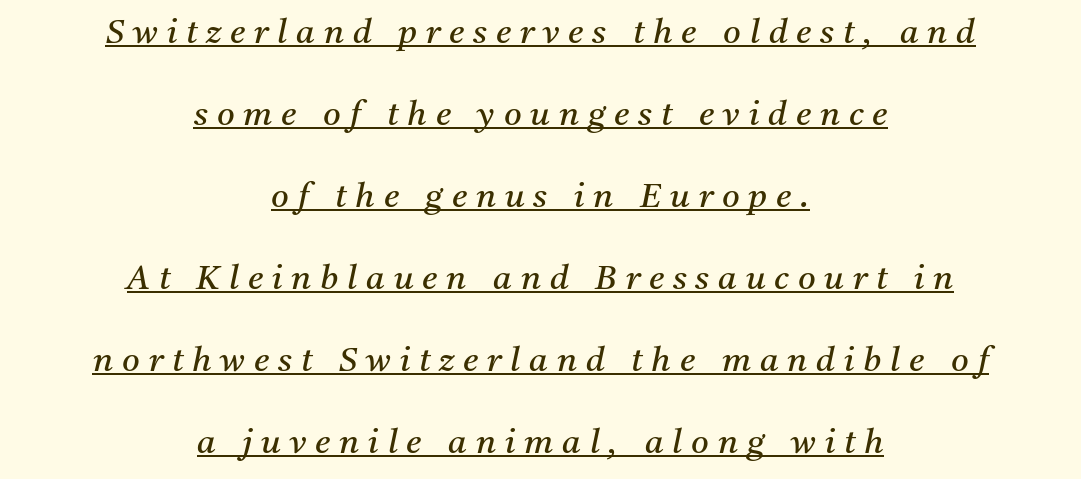
The image shows 34 px regular-weight serif type, italic (leaning right); set centered, loose line spacing (2.41x), unusually wide letter spacing (+0.26 em), underlined; medium stroke contrast and a medium x-height.
